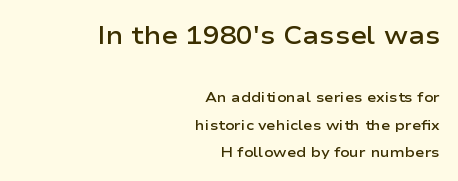
Whoever set this chose breathing room over compactness in the vertical rhythm. Large over small — that's the arrangement of the two blocks here. Unlike italic type, these characters show no tilt at all. No word sits above an underline.
